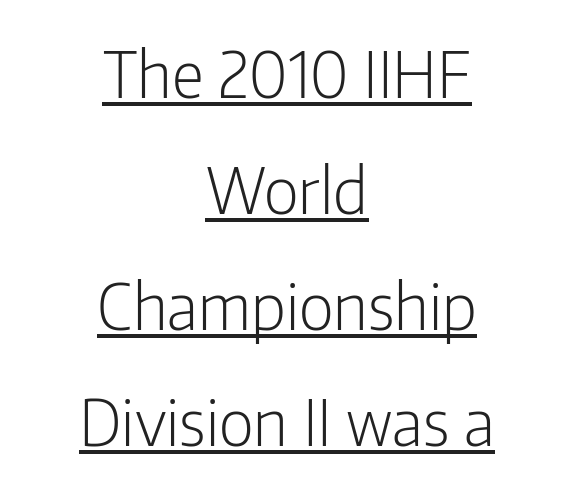
Visually the block forms a symmetrical silhouette, jagged on both flanks. Compared with a typical body face, this is equally light or lighter still. Italic: no, the glyphs are upright roman. The passage shown is underscored from start to finish. Examine the stroke ends and you'll find no serifs. Spacing between characters is what you'd get straight out of the box.
